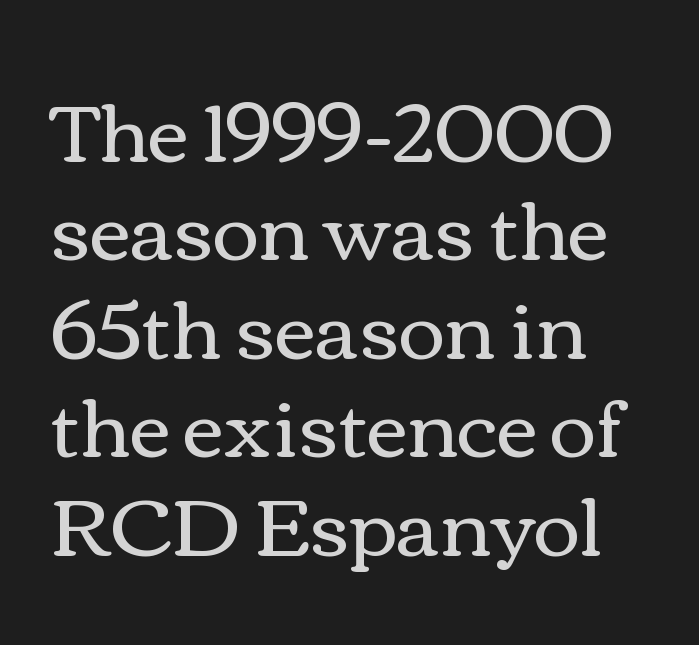
Q: Is the text bold? A: No.
Q: Is the text italic (slanted)? A: No, it is upright.
Q: Is the text underlined? A: No.
Q: How is the paragraph aligned? A: Left-aligned.
Q: Is the spacing between letters normal or unusually wide? A: Normal.
Q: Width (condensed, normal, or wide)? A: Wide.
Q: Stroke contrast? A: Medium.
Q: x-height? A: Medium.
Q: Monospaced? A: No.
